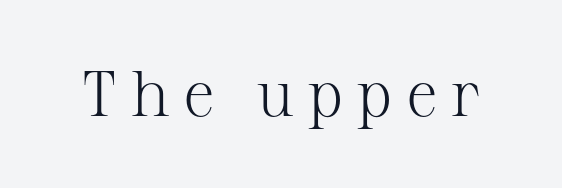
A serif font was chosen for this passage. These lines are rendered in a variable-pitch font. Look at the tracking — it's clearly loosened, letters drifting apart. Type without underlining.
